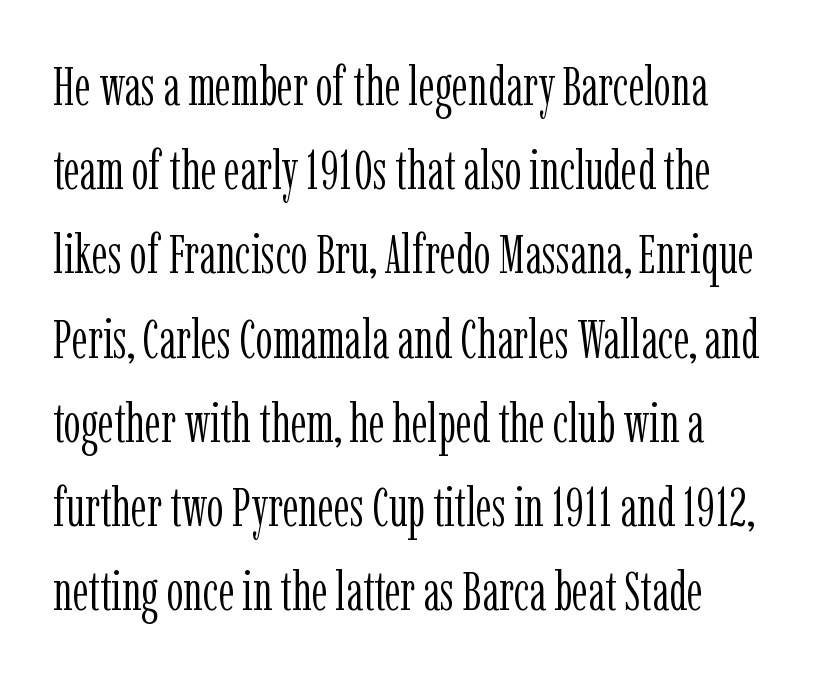
{"serif": "yes", "italic": "no", "bold": "no", "weight": "light", "width": "condensed", "stroke_contrast": "low", "x_height": "medium", "monospaced": "no", "underline": "no", "line_spacing": "normal", "line_spacing_ratio": 1.56, "letter_spacing": "normal", "letter_spacing_em": 0.0, "glyph_px": 54}
